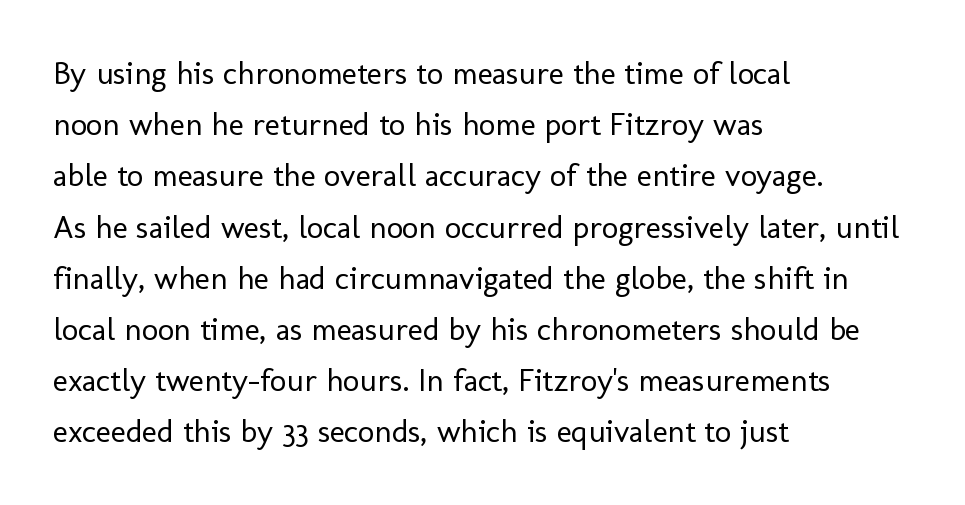
The image shows 32 px regular-weight sans-serif type, upright; set left-aligned, normal line spacing (1.6x), normal letter spacing, not underlined; low stroke contrast and a medium x-height.
